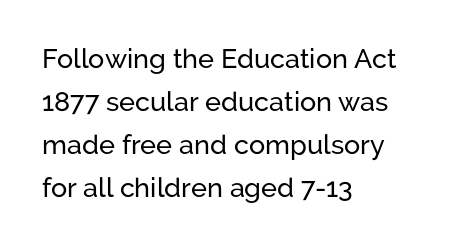
Q: Is the text italic (slanted)? A: No, it is upright.
Q: Is the text underlined? A: No.
Q: How is the paragraph aligned? A: Left-aligned.
Q: Is the spacing between letters normal or unusually wide? A: Normal.
Q: Is the spacing between lines tight, normal or loose? A: Normal.
